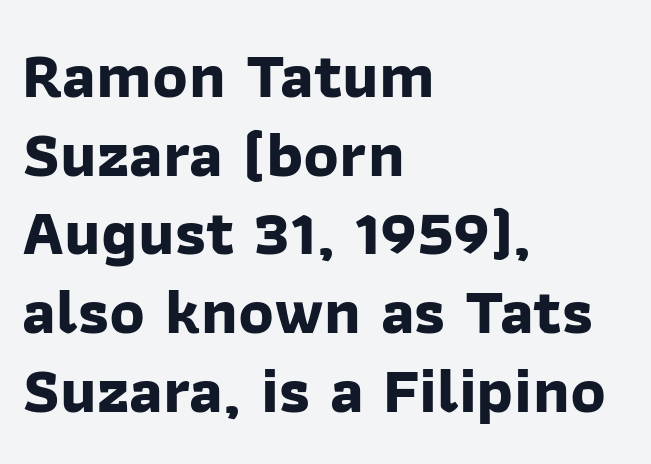
The ragged edge is on the right, which tells us the setting is flush left. Standard letterfit; no display-style spreading of the glyphs. Look at the stroke-to-counter ratio: heavy, a bold. Beneath every word, the page is bare. No feet cap the strokes, marking this as sans-serif type.
